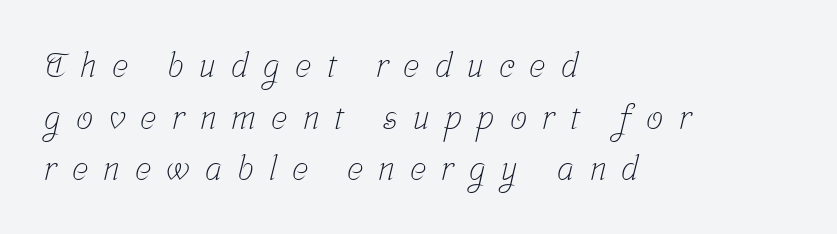
Q: Is the text bold? A: No.
Q: Is the typeface a serif or a sans-serif typeface? A: Serif.
Q: Is the text underlined? A: No.
Q: How is the paragraph aligned? A: Left-aligned.
Q: Is the spacing between letters normal or unusually wide? A: Unusually wide.
Q: Is the spacing between lines tight, normal or loose? A: Normal.
Q: Width (condensed, normal, or wide)? A: Condensed.
Q: Stroke contrast? A: Low.
Q: x-height? A: Medium.
Q: Monospaced? A: No.
